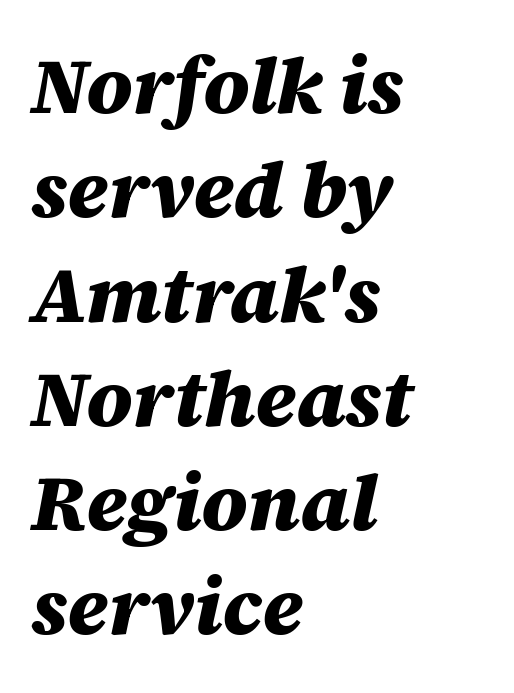
The image shows 79 px heavy type, italic (leaning right); set left-aligned, normal line spacing (1.32x), normal letter spacing, not underlined; medium stroke contrast and a large x-height.
